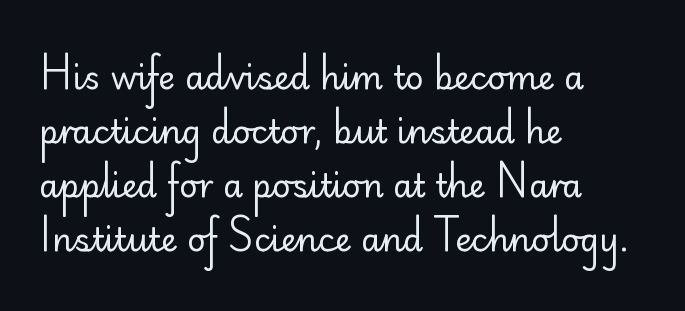
{"serif": "no", "italic": "no", "bold": "no", "weight": "regular", "width": "normal", "stroke_contrast": "low", "x_height": "small", "monospaced": "no", "underline": "no", "align": "left", "line_spacing": "normal", "line_spacing_ratio": 1.69, "letter_spacing": "normal", "letter_spacing_em": 0.0, "glyph_px": 32}
